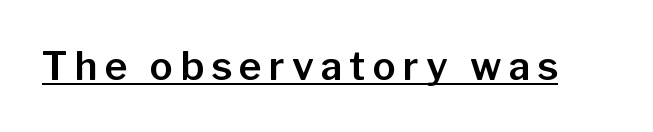
The image shows 39 px sans-serif type, upright; set underlined; low stroke contrast and a medium x-height.
